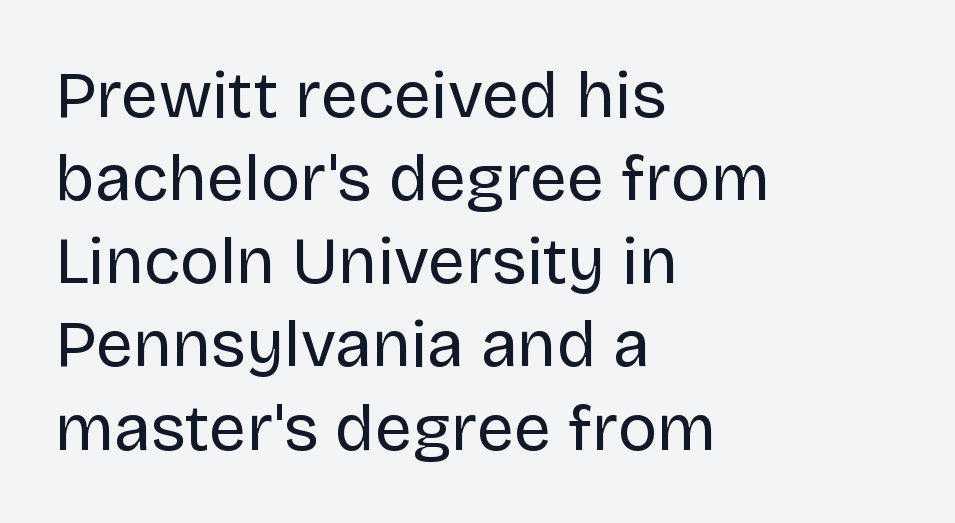
{"serif": "no", "italic": "no", "bold": "no", "weight": "regular", "width": "normal", "stroke_contrast": "low", "x_height": "large", "monospaced": "no", "underline": "no", "align": "left", "line_spacing": "normal", "line_spacing_ratio": 1.26, "letter_spacing": "normal", "letter_spacing_em": 0.0, "glyph_px": 66}
